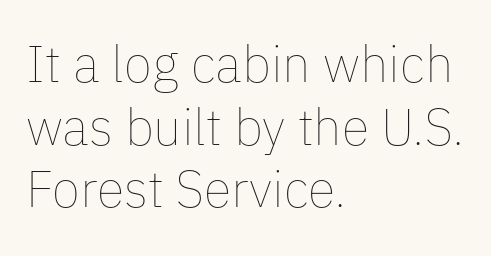
Q: Is the text bold? A: No.
Q: Is the text italic (slanted)? A: No, it is upright.
Q: Is the text underlined? A: No.
Q: How is the paragraph aligned? A: Left-aligned.
Q: Is the spacing between letters normal or unusually wide? A: Normal.
Q: Width (condensed, normal, or wide)? A: Normal.
Q: Stroke contrast? A: Low.
Q: x-height? A: Medium.
Q: Monospaced? A: No.
